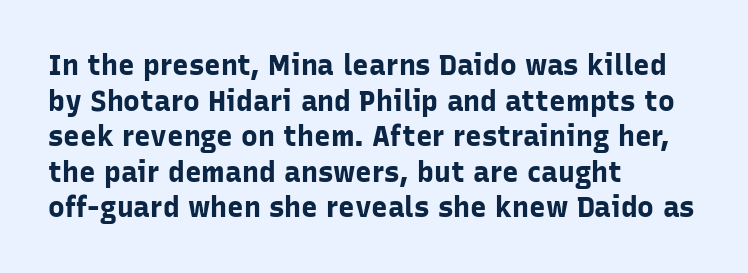
These lines sit exactly where default settings would place them. Designer's note — italics off, roman on. These lines are composed in type without serifs. Typographic density is high because the face is bold. Honestly, there is no underline to notice here at all.
